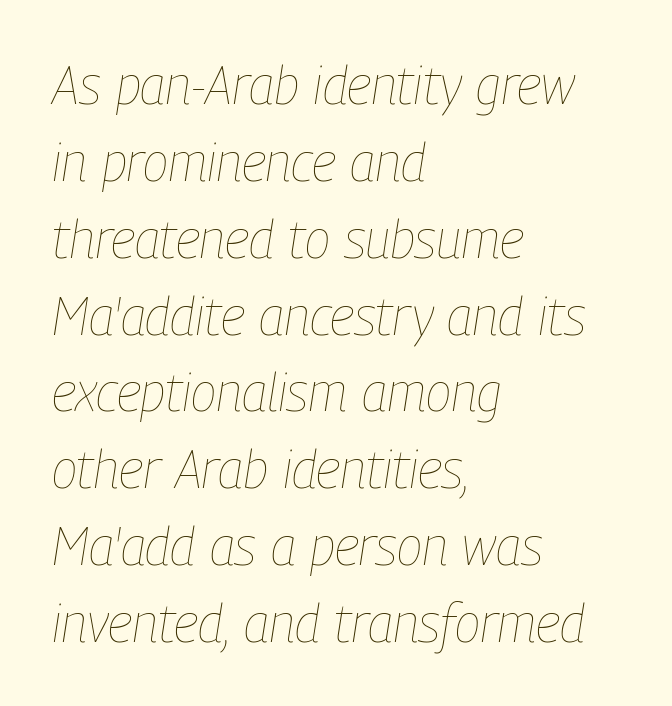
The image shows 53 px thin, condensed type, italic (leaning right); set left-aligned, normal line spacing (1.45x), normal letter spacing, not underlined; low stroke contrast and a medium x-height.
